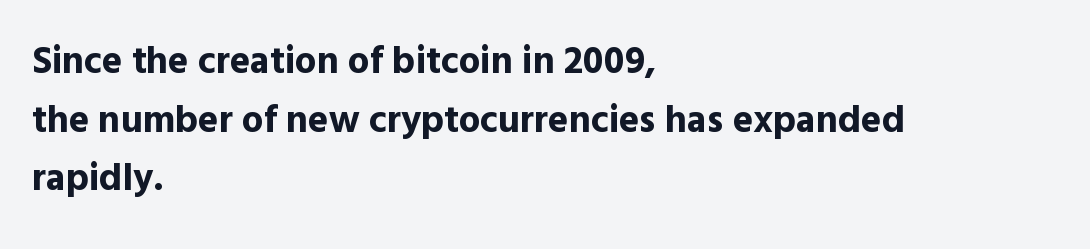
Q: Is the text bold? A: Yes.
Q: Is the text italic (slanted)? A: No, it is upright.
Q: Is the typeface a serif or a sans-serif typeface? A: Sans-serif.
Q: Is the text underlined? A: No.
Q: How is the paragraph aligned? A: Left-aligned.
Q: Is the spacing between letters normal or unusually wide? A: Normal.
Q: Is the spacing between lines tight, normal or loose? A: Normal.
Q: Width (condensed, normal, or wide)? A: Normal.
Q: x-height? A: Medium.
Q: Monospaced? A: No.
